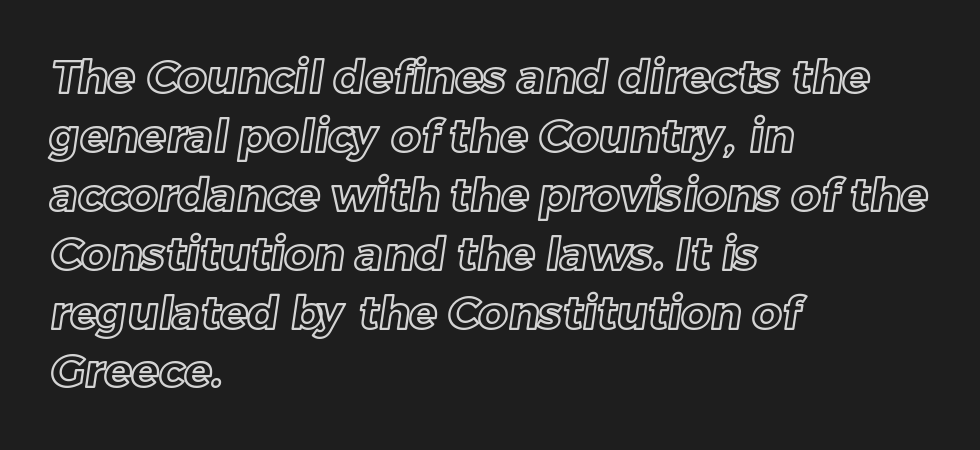
Q: Is the text underlined? A: No.
Q: How is the paragraph aligned? A: Left-aligned.
Q: Is the spacing between letters normal or unusually wide? A: Normal.
Q: Is the spacing between lines tight, normal or loose? A: Normal.
Q: Width (condensed, normal, or wide)? A: Normal.
Q: x-height? A: Medium.
Q: Monospaced? A: No.
